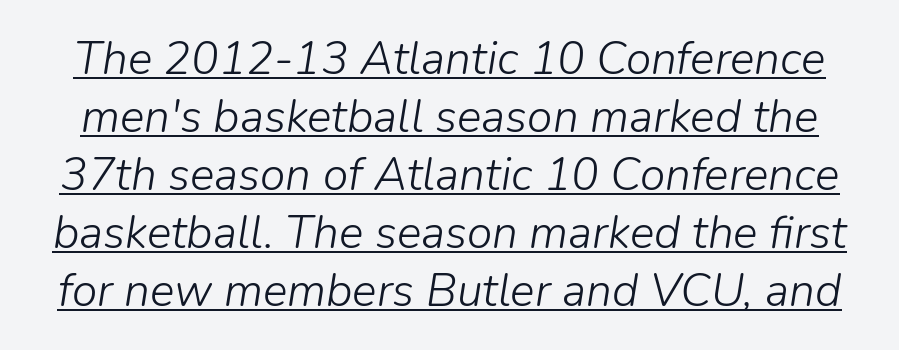
Weight: in the light-to-regular range. Note the varied advance widths — an 'i' is clearly narrower than an 'm'. Evenly set lines give the paragraph a standard silhouette. Descenders here cross a horizontal rule under the line.
